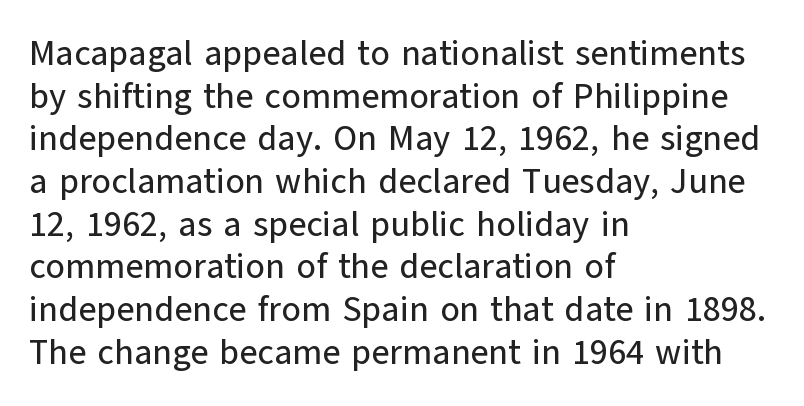
Q: Is the text italic (slanted)? A: No, it is upright.
Q: Is the typeface a serif or a sans-serif typeface? A: Sans-serif.
Q: Is the text underlined? A: No.
Q: How is the paragraph aligned? A: Left-aligned.
Q: Is the spacing between letters normal or unusually wide? A: Normal.
Q: Width (condensed, normal, or wide)? A: Normal.
Q: Stroke contrast? A: Low.
Q: x-height? A: Medium.
Q: Monospaced? A: No.
